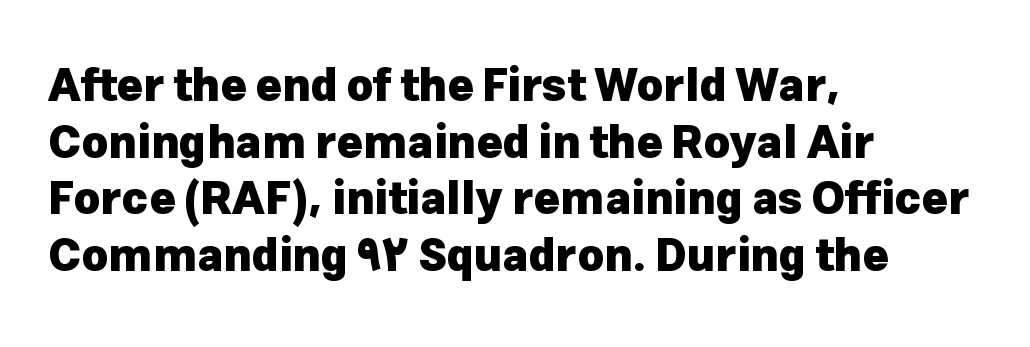
{"serif": "no", "italic": "no", "bold": "yes", "weight": "heavy", "width": "normal", "stroke_contrast": "low", "x_height": "medium", "monospaced": "no", "underline": "no", "align": "left", "line_spacing": "normal", "line_spacing_ratio": 1.26, "letter_spacing": "normal", "letter_spacing_em": 0.0, "glyph_px": 45}
